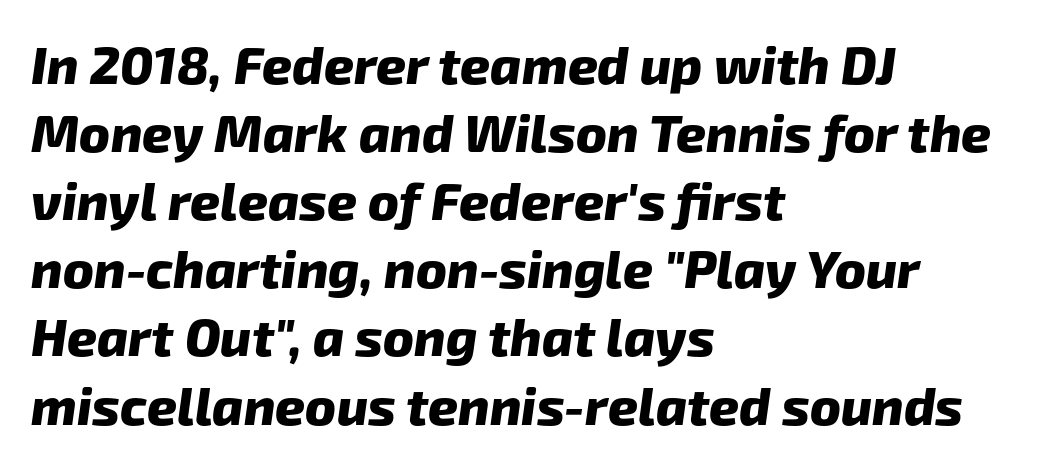
One glance says typical: line gaps are just what's usual. The strip under each line holds only bare page. Where is the straight margin? On the left. The line texture is even and compact thanks to regular tracking.
